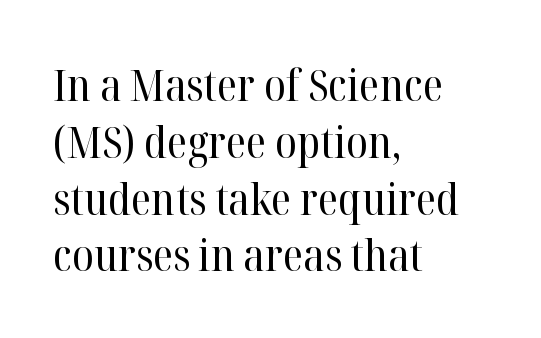
Q: Is the text bold? A: No.
Q: Is the text italic (slanted)? A: No, it is upright.
Q: Is the typeface a serif or a sans-serif typeface? A: Serif.
Q: Is the text underlined? A: No.
Q: How is the paragraph aligned? A: Left-aligned.
Q: Is the spacing between letters normal or unusually wide? A: Normal.
Q: Is the spacing between lines tight, normal or loose? A: Normal.
Q: Width (condensed, normal, or wide)? A: Normal.
Q: Stroke contrast? A: High.
Q: x-height? A: Medium.
Q: Monospaced? A: No.
